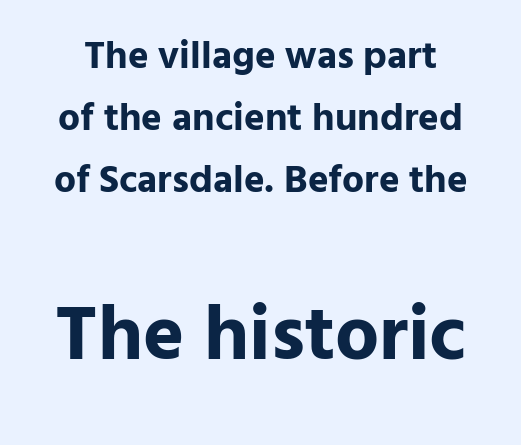
Q: Is the text bold? A: Yes.
Q: Is the text italic (slanted)? A: No, it is upright.
Q: Is the typeface a serif or a sans-serif typeface? A: Sans-serif.
Q: Is the text underlined? A: No.
Q: Is the spacing between letters normal or unusually wide? A: Normal.
Q: Is the spacing between lines tight, normal or loose? A: Normal.
Q: Which block of text is set in a larger size, the first (top) or the second (bottom)? A: The second (bottom) one.
Q: Width (condensed, normal, or wide)? A: Normal.
Q: Stroke contrast? A: Low.
Q: x-height? A: Medium.
Q: Monospaced? A: No.
